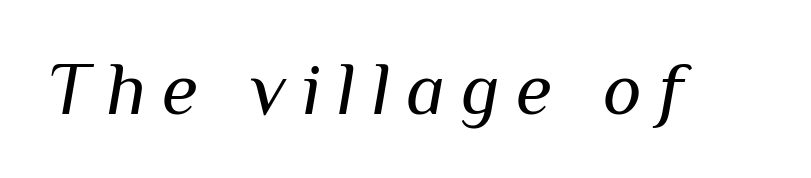
{"italic": "yes", "lean": "right", "slant_degrees": 10, "bold": "no", "weight": "regular", "width": "normal", "stroke_contrast": "medium", "x_height": "medium", "monospaced": "no", "underline": "no", "letter_spacing": "wide", "letter_spacing_em": 0.22, "glyph_px": 74}
